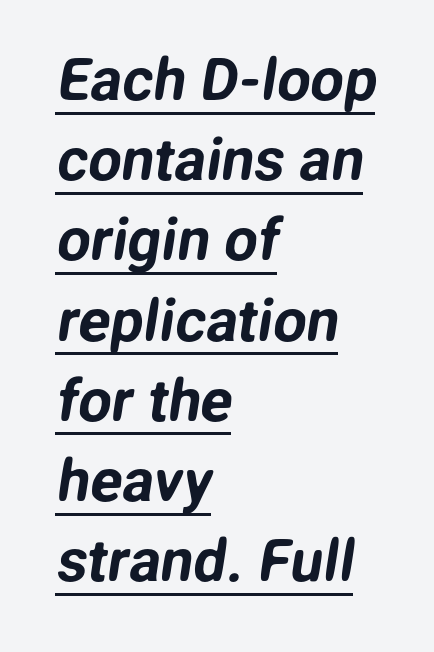
Notice how a bar underscores the lettering throughout. A student would call this left alignment; a typographer would say flush left, rag right. Looks like regular typesetting: each glyph gets only the width it needs. Nothing unusual about the tracking: characters are spaced as the font intends. Letterform terminals end flat and unadorned throughout the passage. The block of text has a typical density, with ordinary space between rows.
